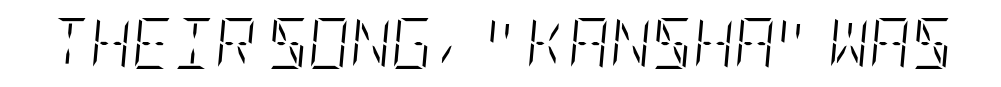
The image shows 51 px light, condensed type, italic (leaning right); set normal letter spacing, not underlined; low stroke contrast and a large x-height.
